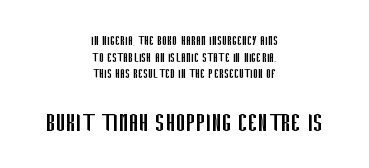
Q: Is the text bold? A: No.
Q: Is the text italic (slanted)? A: No, it is upright.
Q: Is the typeface a serif or a sans-serif typeface? A: Sans-serif.
Q: Is the text underlined? A: No.
Q: How is the paragraph aligned? A: Centered.
Q: Is the spacing between letters normal or unusually wide? A: Normal.
Q: Is the spacing between lines tight, normal or loose? A: Tight.
Q: Which block of text is set in a larger size, the first (top) or the second (bottom)? A: The second (bottom) one.
Q: Width (condensed, normal, or wide)? A: Condensed.
Q: Stroke contrast? A: Low.
Q: x-height? A: Large.
Q: Monospaced? A: No.
